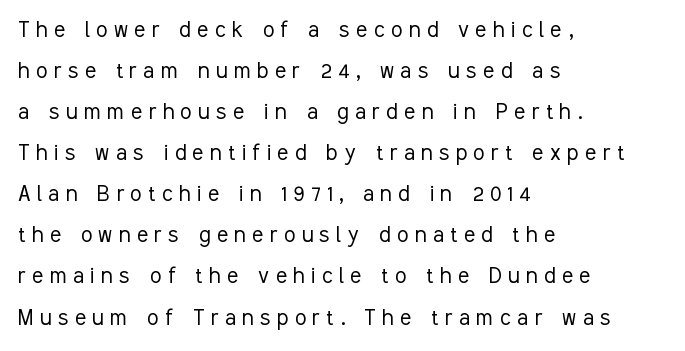
Q: Is the text bold? A: No.
Q: Is the text italic (slanted)? A: No, it is upright.
Q: Is the text underlined? A: No.
Q: How is the paragraph aligned? A: Left-aligned.
Q: Is the spacing between letters normal or unusually wide? A: Unusually wide.
Q: Is the spacing between lines tight, normal or loose? A: Normal.
